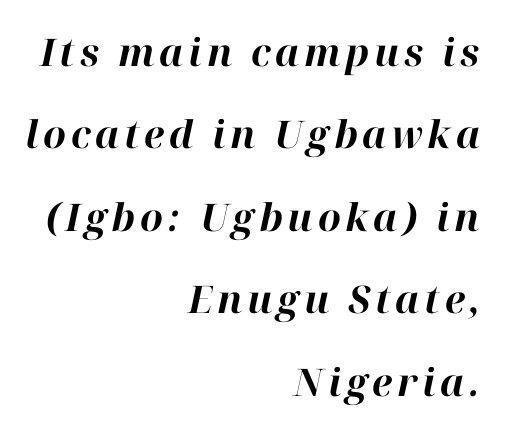
Q: Is the text bold? A: Yes.
Q: Is the text italic (slanted)? A: Yes, it leans right by about 12 degrees.
Q: Is the text underlined? A: No.
Q: How is the paragraph aligned? A: Right-aligned.
Q: Is the spacing between lines tight, normal or loose? A: Loose.
Q: Width (condensed, normal, or wide)? A: Normal.
Q: Stroke contrast? A: High.
Q: x-height? A: Medium.
Q: Monospaced? A: No.
